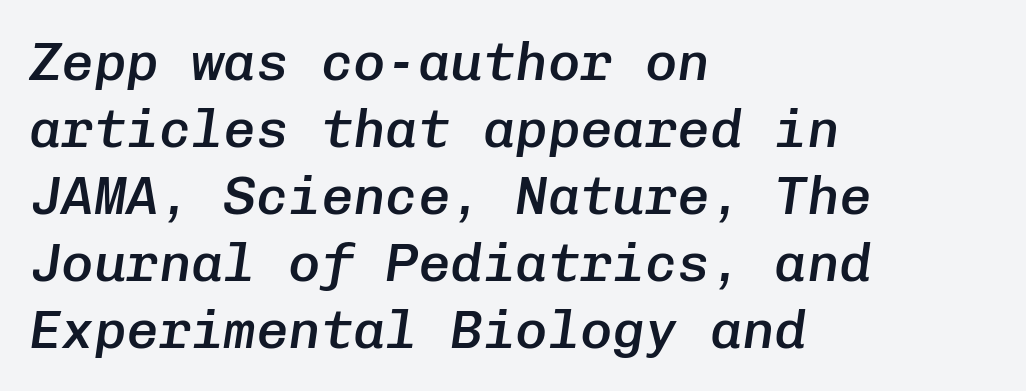
{"italic": "yes", "lean": "right", "slant_degrees": 8, "bold": "semi", "weight": "semibold", "width": "normal", "stroke_contrast": "low", "x_height": "medium", "monospaced": "yes", "underline": "no", "align": "left", "line_spacing_ratio": 1.24, "letter_spacing": "normal", "letter_spacing_em": 0.0, "glyph_px": 54}
